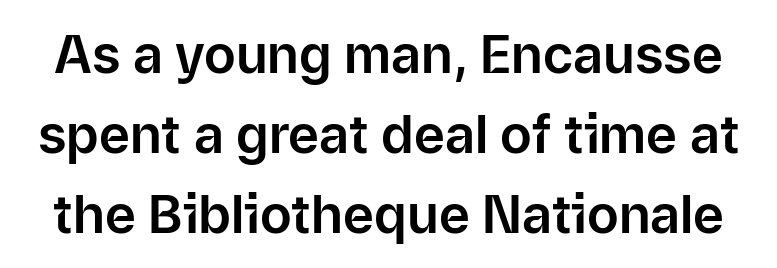
The image shows 53 px sans-serif type, upright; set normal line spacing (1.51x), normal letter spacing, not underlined; low stroke contrast and a medium x-height.
